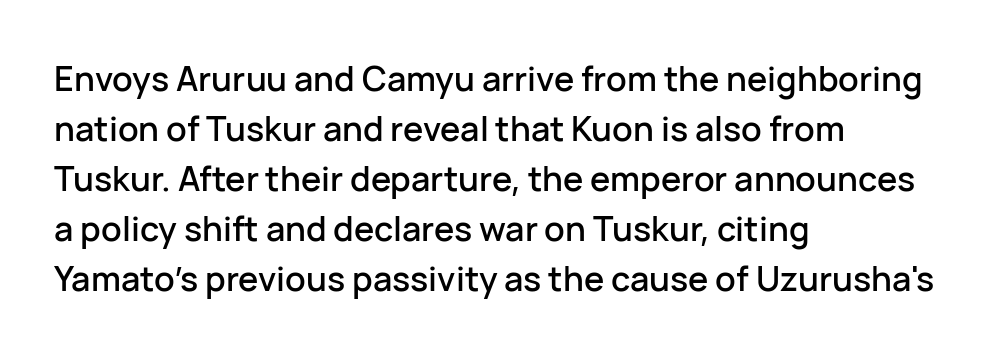
Lines of text with bare space underneath. One glance says typical: line gaps are just what's usual. Note the varied advance widths — an 'i' is clearly narrower than an 'm'. Style check: upright. The setting favours the left margin, as ordinary paragraphs usually do. Does extra space separate the letters? No, they use regular spacing.
